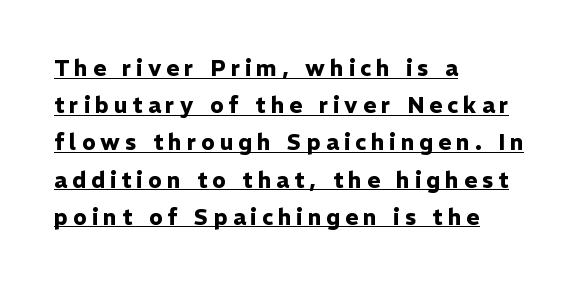
Check the space under the baseline: a stroke is drawn there. Compared with an ordinary text face, these strokes are far heavier — a full bold. The horizontal fit of the characters is loose and conspicuously gappy. The setting favours the left margin, as ordinary paragraphs usually do. The lettering holds an erect, upright posture throughout. Baseline-to-baseline distance is the conventional proportion of letter height.
